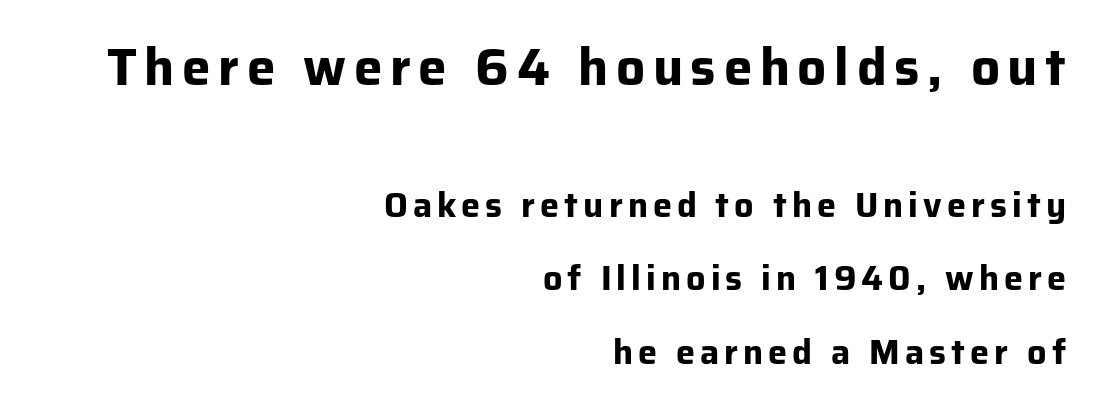
A flush-right, rag-left setting is used for this passage. What's the leading like? Stretched, with rows far apart. This sample has the flowing, uneven cadence of proportional lettering. When letters stand straight like this, we call the style roman or upright. Whoever set this made the first block the dominant, larger element.
